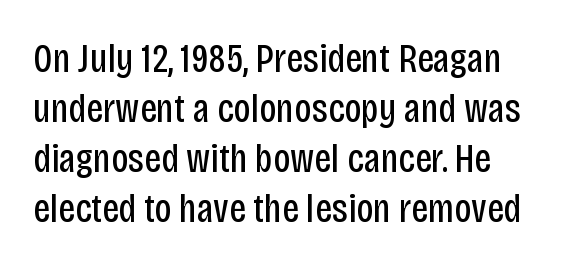
Classification — sans serif. Each letter keeps its own natural width here, so spacing adapts to shape. You can tell it's not italic because the verticals are truly vertical. Inter-character spacing is left at the font's built-in metrics. Rule under the text: the space is simply empty. No extra ink here — the face is not bold.
